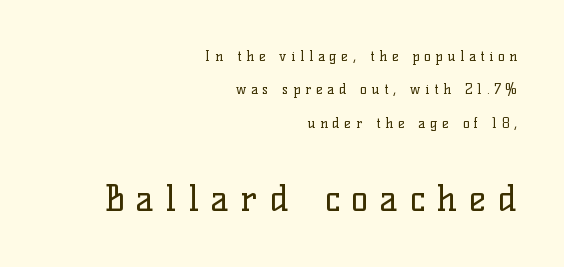
{"serif": "yes", "italic": "no", "bold": "no", "weight": "regular", "width": "normal", "stroke_contrast": "low", "x_height": "medium", "monospaced": "no", "underline": "no", "align": "right", "line_spacing": "loose", "line_spacing_ratio": 2.38, "letter_spacing": "wide", "letter_spacing_em": 0.33, "larger_block": "second", "size_ratio": 2.57, "glyph_px": 36}
